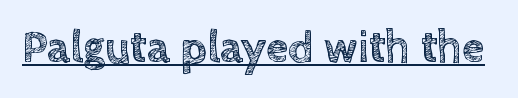
Q: Is the text italic (slanted)? A: No, it is upright.
Q: Is the text underlined? A: Yes.
Q: Is the spacing between letters normal or unusually wide? A: Normal.
Q: Width (condensed, normal, or wide)? A: Normal.
Q: x-height? A: Large.
Q: Monospaced? A: No.
